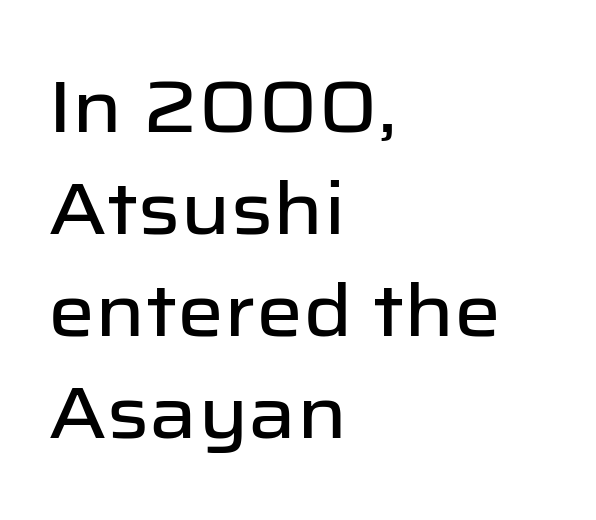
{"serif": "no", "italic": "no", "width": "normal", "stroke_contrast": "low", "x_height": "medium", "monospaced": "no", "underline": "no", "align": "left", "line_spacing": "normal", "line_spacing_ratio": 1.38, "letter_spacing": "normal", "letter_spacing_em": 0.0, "glyph_px": 74}
